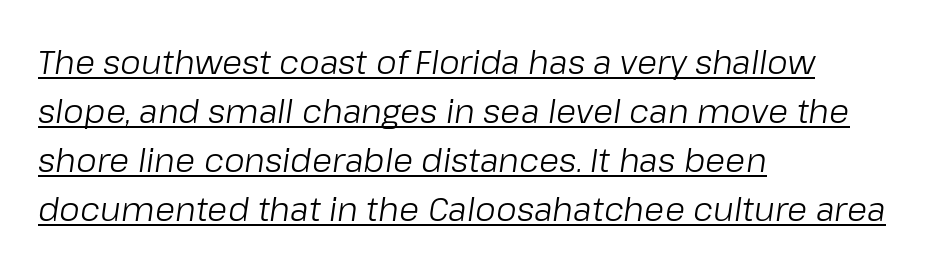
Q: Is the text bold? A: No.
Q: Is the text italic (slanted)? A: Yes, it leans right by about 8 degrees.
Q: Is the text underlined? A: Yes.
Q: How is the paragraph aligned? A: Left-aligned.
Q: Is the spacing between letters normal or unusually wide? A: Normal.
Q: Is the spacing between lines tight, normal or loose? A: Normal.
Q: Width (condensed, normal, or wide)? A: Normal.
Q: Stroke contrast? A: Low.
Q: x-height? A: Medium.
Q: Monospaced? A: No.
